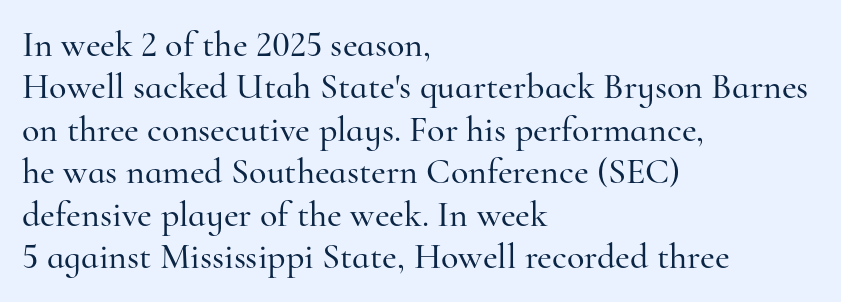
{"serif": "yes", "italic": "no", "width": "normal", "stroke_contrast": "high", "x_height": "small", "monospaced": "no", "underline": "no", "align": "left", "line_spacing_ratio": 1.18, "letter_spacing": "normal", "letter_spacing_em": 0.0, "glyph_px": 36}
